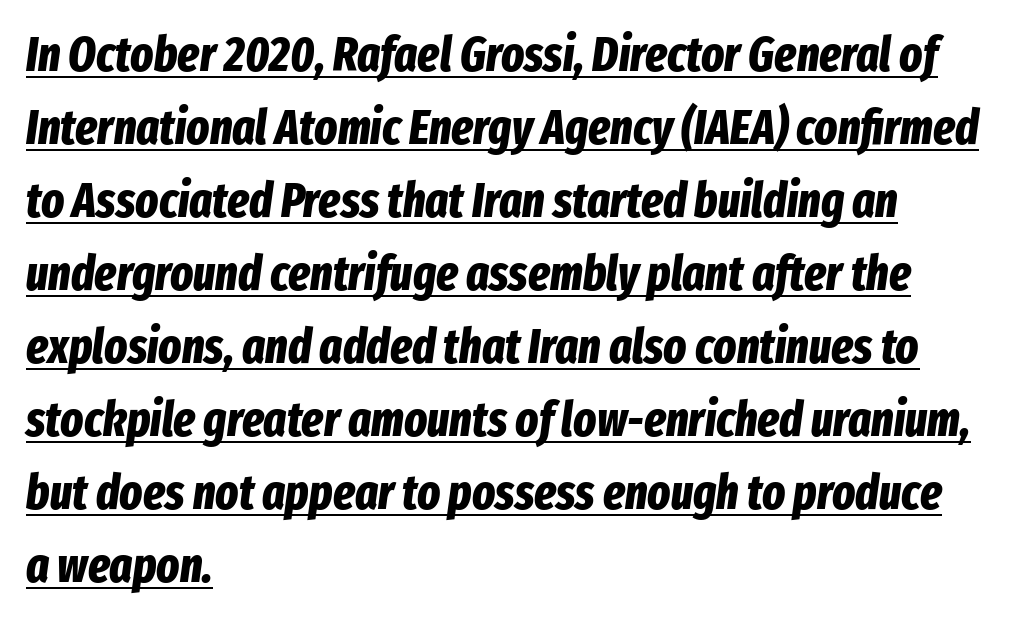
{"italic": "yes", "lean": "right", "slant_degrees": 8, "bold": "yes", "weight": "bold", "width": "condensed", "stroke_contrast": "low", "x_height": "medium", "monospaced": "no", "underline": "yes", "align": "left", "line_spacing": "normal", "line_spacing_ratio": 1.52, "letter_spacing": "normal", "letter_spacing_em": 0.0, "glyph_px": 48}
